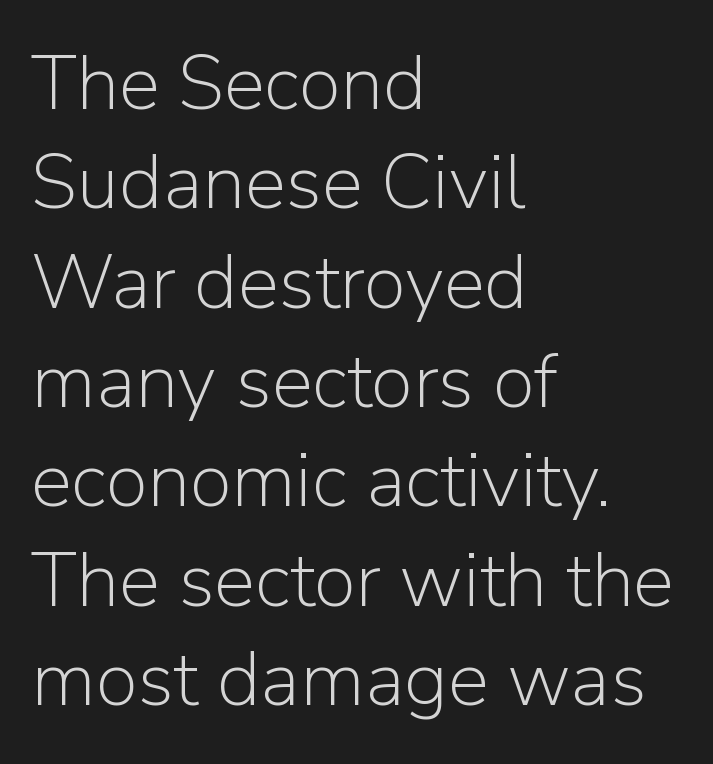
The typesetter chose a ragged-right arrangement here. Whoever set this chose a conventional vertical rhythm. These lines are rendered in a variable-pitch font. Does the type have serifs? No, each stem ends abruptly. The tracking reads as untouched default to a designer's eye. The typography opts for an upright posture over an oblique one.
